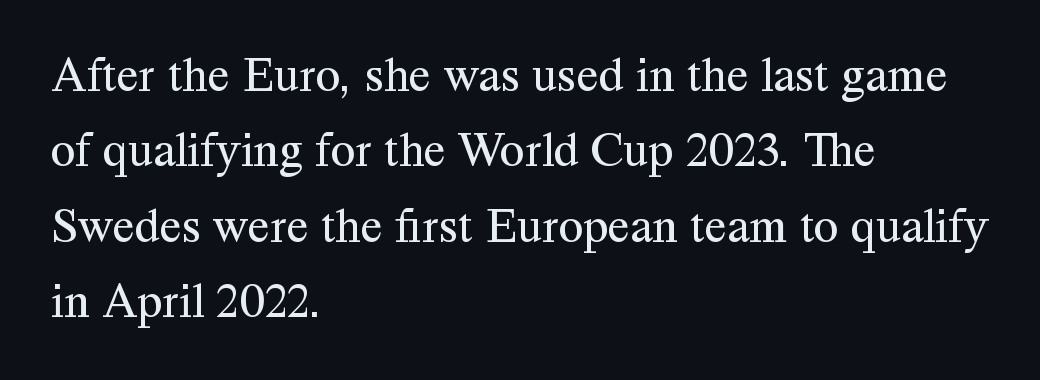
{"serif": "yes", "italic": "no", "bold": "no", "weight": "regular", "width": "normal", "stroke_contrast": "medium", "x_height": "medium", "monospaced": "no", "underline": "no", "align": "left", "line_spacing": "normal", "line_spacing_ratio": 1.51, "letter_spacing": "normal", "letter_spacing_em": 0.0, "glyph_px": 50}
